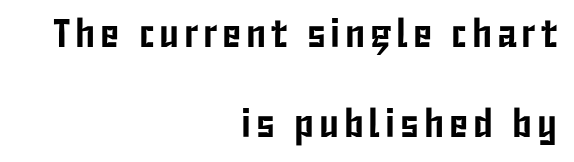
{"serif": "no", "italic": "no", "width": "condensed", "stroke_contrast": "low", "x_height": "medium", "monospaced": "no", "underline": "no", "align": "right", "line_spacing": "loose", "line_spacing_ratio": 2.25, "glyph_px": 40}
